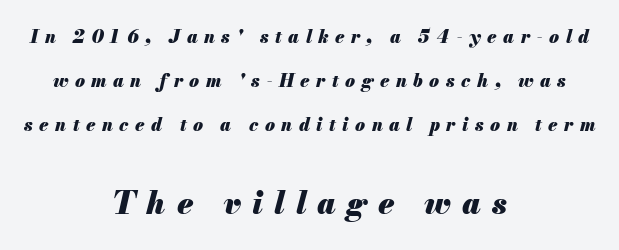
{"italic": "yes", "lean": "right", "slant_degrees": 13, "bold": "yes", "weight": "heavy", "width": "normal", "stroke_contrast": "medium", "x_height": "small", "monospaced": "no", "underline": "no", "align": "center", "line_spacing": "loose", "line_spacing_ratio": 2.45, "letter_spacing": "wide", "letter_spacing_em": 0.36, "larger_block": "second", "size_ratio": 1.72, "glyph_px": 31}
